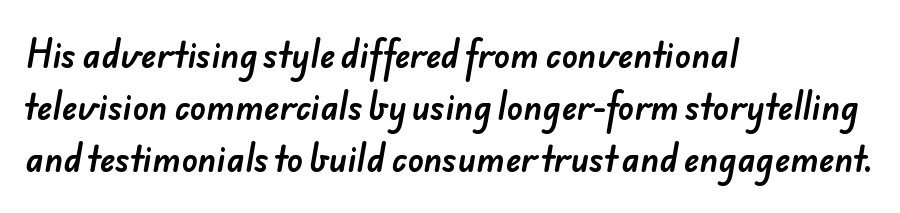
The lines are quadded left. To sum up the face: it is a sans, with no serifs. Baseline-to-baseline distance is the conventional proportion of letter height. What stands out about the letter spacing? Nothing — it is the standard amount.
